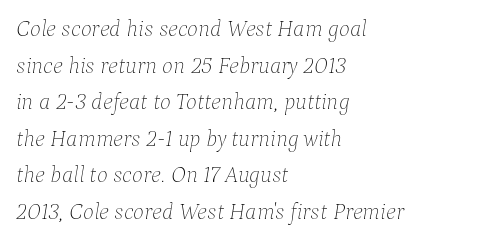
Check the space under the baseline: it is left empty. Layout note: lines flush left. The type is set solid horizontally, with unmodified tracking. Stem width sits at or under what a default text font uses. The text carries the slant typical of an italic or oblique font. Quick note: interline space is typical.
